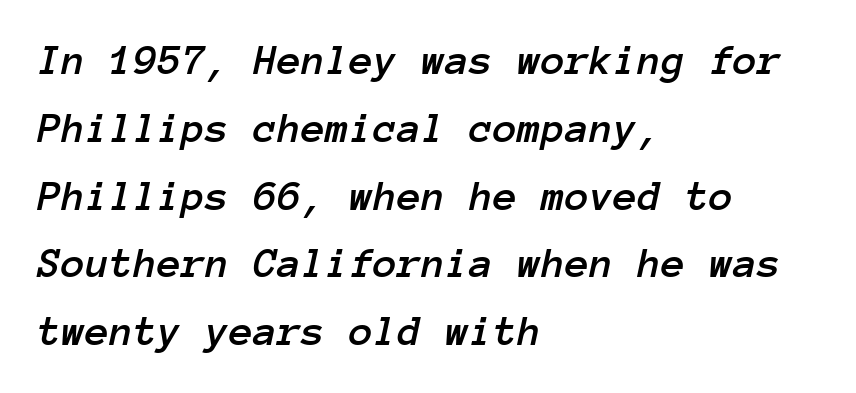
Fixed-width glyphs throughout — classic coding-font behaviour. Typeset ragged right — the left edge is the straight one. Words float on clear page, feet unadorned. Slanted lettering throughout. Characters follow at the spacing the type designer built in.
